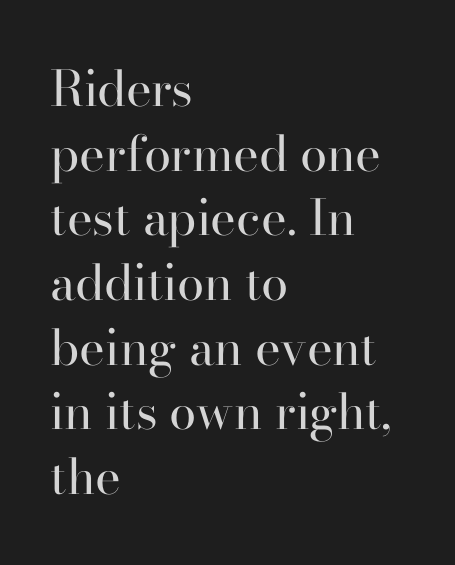
Q: Is the text bold? A: No.
Q: Is the text italic (slanted)? A: No, it is upright.
Q: Is the typeface a serif or a sans-serif typeface? A: Serif.
Q: Is the text underlined? A: No.
Q: How is the paragraph aligned? A: Left-aligned.
Q: Is the spacing between letters normal or unusually wide? A: Normal.
Q: Is the spacing between lines tight, normal or loose? A: Normal.
Q: Width (condensed, normal, or wide)? A: Normal.
Q: Stroke contrast? A: High.
Q: x-height? A: Small.
Q: Monospaced? A: No.
